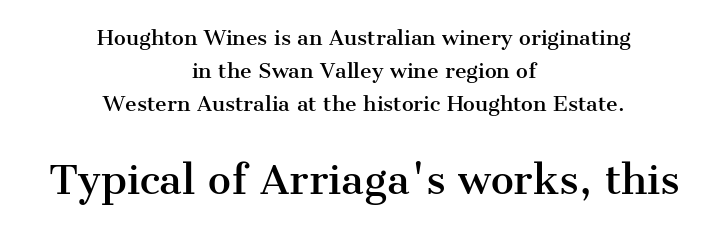
{"serif": "yes", "italic": "no", "width": "normal", "stroke_contrast": "medium", "x_height": "medium", "monospaced": "no", "underline": "no", "align": "center", "line_spacing": "normal", "line_spacing_ratio": 1.64, "letter_spacing": "normal", "letter_spacing_em": 0.0, "larger_block": "second", "size_ratio": 1.95, "glyph_px": 39}
